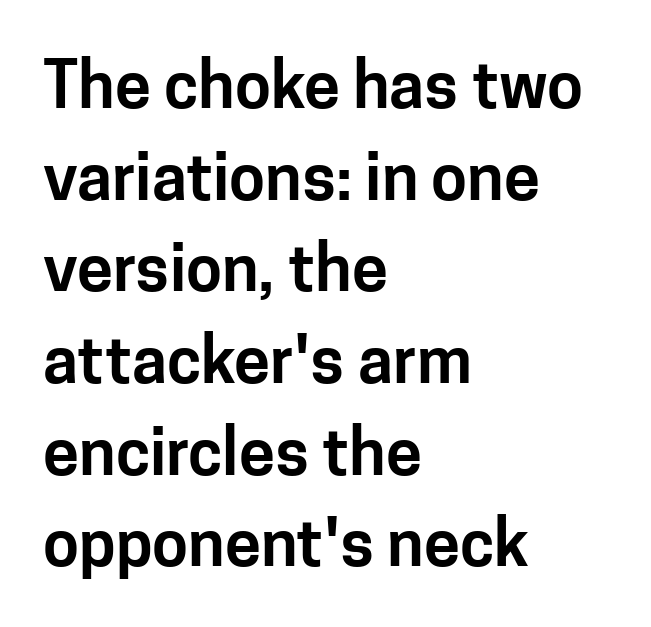
One-word summary of the alignment: left. Leading matches the norm, producing a regular column. Plain, unruled lines of type. A typesetter would label this face a sans.
